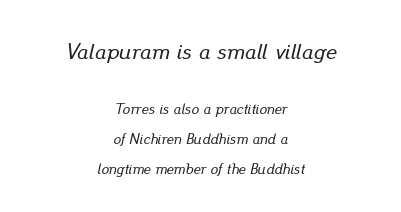
This sample uses plain, unmodified letter spacing. Typesetter's note — upper block bumped up in size, lower block left smaller. Yep, that's italic — everything's leaning. Beneath every word, the page is bare.
